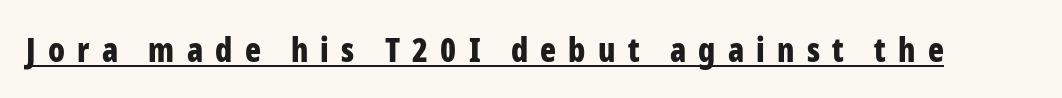
The image shows 33 px bold, condensed sans-serif type, upright; set unusually wide letter spacing (+0.37 em), underlined; low stroke contrast and a medium x-height.
